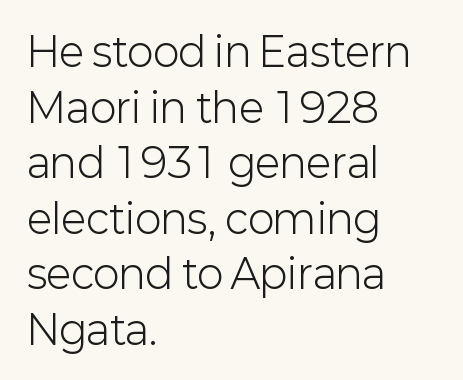
Q: Is the text bold? A: No.
Q: Is the text italic (slanted)? A: No, it is upright.
Q: Is the typeface a serif or a sans-serif typeface? A: Sans-serif.
Q: Is the text underlined? A: No.
Q: How is the paragraph aligned? A: Left-aligned.
Q: Is the spacing between letters normal or unusually wide? A: Normal.
Q: Is the spacing between lines tight, normal or loose? A: Normal.
Q: Width (condensed, normal, or wide)? A: Normal.
Q: Stroke contrast? A: Low.
Q: x-height? A: Medium.
Q: Monospaced? A: No.
